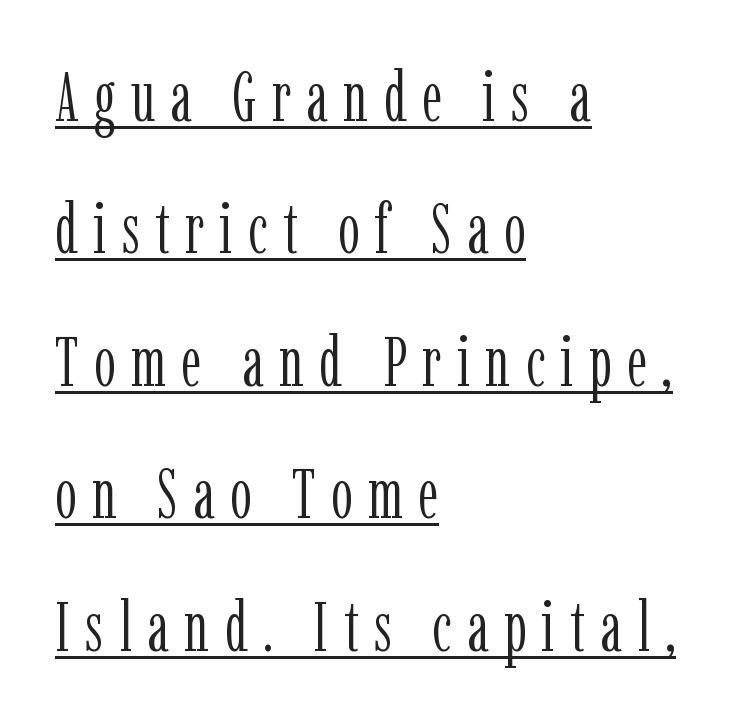
Q: Is the text bold? A: No.
Q: Is the text italic (slanted)? A: No, it is upright.
Q: Is the typeface a serif or a sans-serif typeface? A: Serif.
Q: Is the text underlined? A: Yes.
Q: How is the paragraph aligned? A: Left-aligned.
Q: Is the spacing between letters normal or unusually wide? A: Unusually wide.
Q: Is the spacing between lines tight, normal or loose? A: Loose.
Q: Width (condensed, normal, or wide)? A: Condensed.
Q: Stroke contrast? A: Low.
Q: x-height? A: Medium.
Q: Monospaced? A: No.
